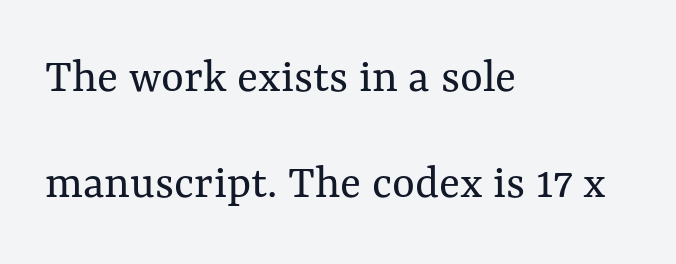
A great deal of white space separates one row of letters from the next. Varying glyph widths throughout — classic text-font behaviour. Unbolded letterforms with no extra heft. Descender tails drop into unmarked territory.
